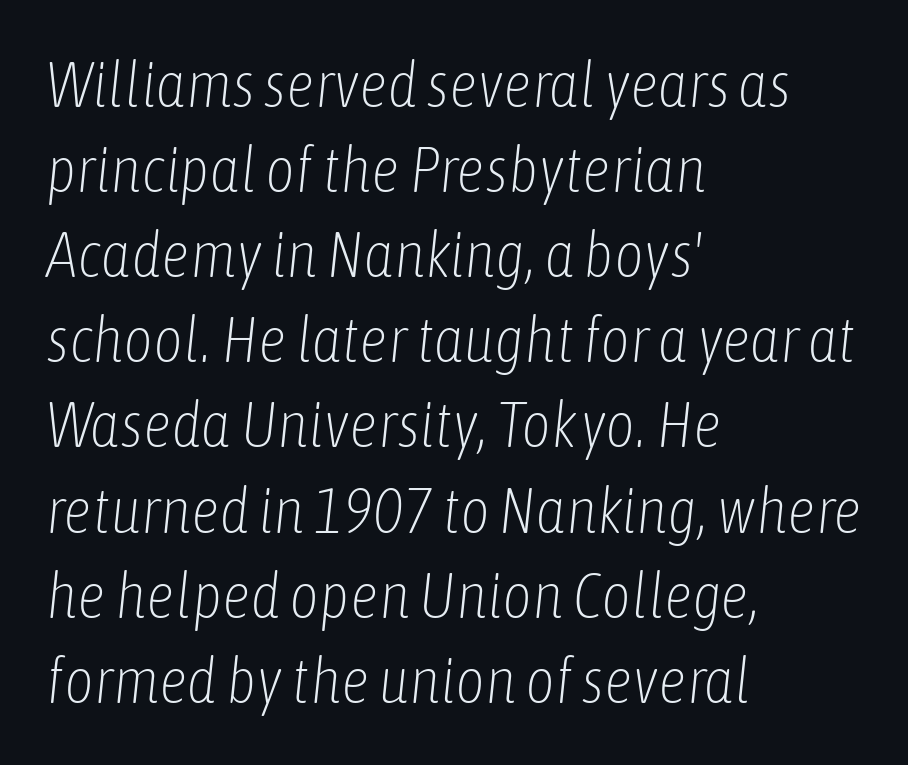
{"italic": "yes", "lean": "right", "slant_degrees": 6, "bold": "no", "weight": "light", "width": "condensed", "stroke_contrast": "low", "x_height": "medium", "monospaced": "no", "underline": "no", "align": "left", "line_spacing": "normal", "line_spacing_ratio": 1.33, "letter_spacing": "normal", "letter_spacing_em": 0.0, "glyph_px": 64}
